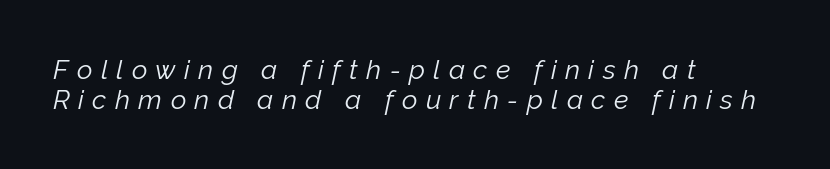
Q: Is the text bold? A: No.
Q: Is the text italic (slanted)? A: Yes, it leans right by about 12 degrees.
Q: Is the text underlined? A: No.
Q: How is the paragraph aligned? A: Left-aligned.
Q: Is the spacing between letters normal or unusually wide? A: Unusually wide.
Q: Is the spacing between lines tight, normal or loose? A: Tight.
